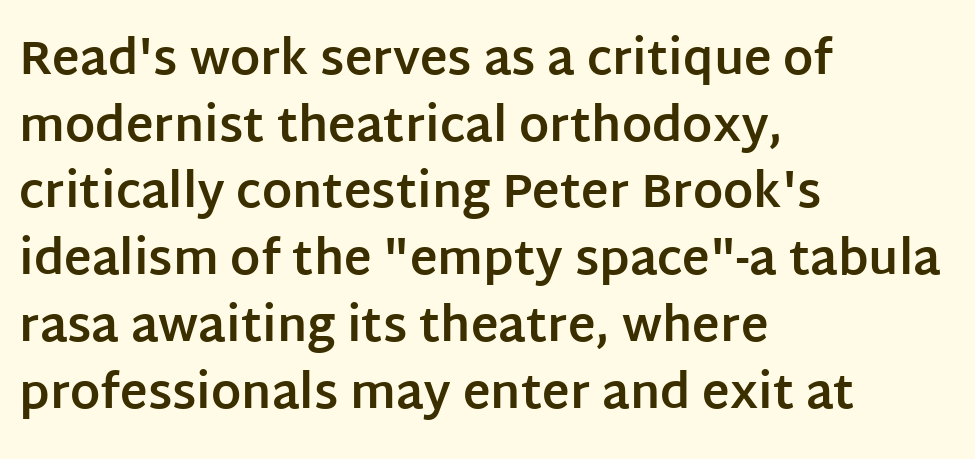
Q: Is the text bold? A: Yes.
Q: Is the text italic (slanted)? A: No, it is upright.
Q: Is the typeface a serif or a sans-serif typeface? A: Sans-serif.
Q: Is the text underlined? A: No.
Q: How is the paragraph aligned? A: Left-aligned.
Q: Is the spacing between letters normal or unusually wide? A: Normal.
Q: Is the spacing between lines tight, normal or loose? A: Normal.
Q: Width (condensed, normal, or wide)? A: Normal.
Q: Stroke contrast? A: Low.
Q: x-height? A: Large.
Q: Monospaced? A: No.
